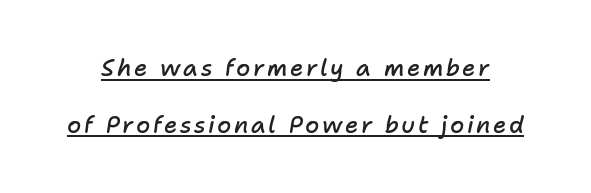
Typesetter's note: demi weight, one step under bold. Loosely led — the rows are spread out. Does a line run under the words? Yes, clearly. The glyphs look as if they've been sheared to an angle.
